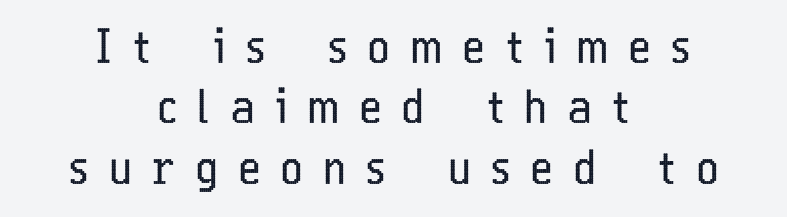
The image shows 46 px regular-weight, condensed sans-serif type, upright; set centered, normal line spacing (1.31x), unusually wide letter spacing (+0.46 em), not underlined; low stroke contrast and a medium x-height.
